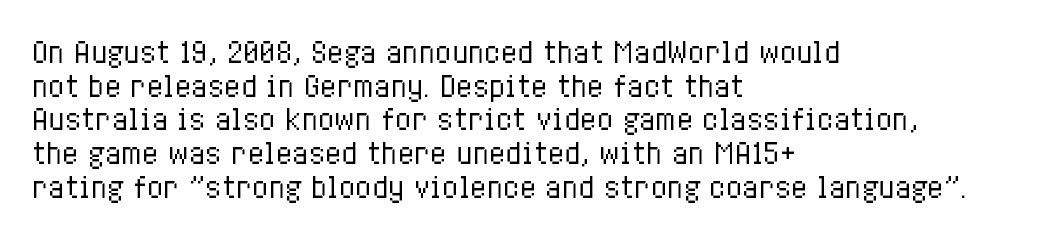
{"italic": "no", "bold": "no", "underline": "no", "align": "left", "line_spacing": "normal", "line_spacing_ratio": 1.25, "letter_spacing": "normal", "letter_spacing_em": 0.0, "glyph_px": 27}
